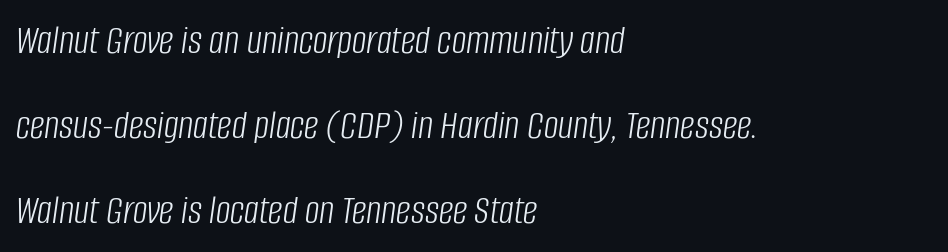
The gap between lines stays unmarked. Character widths vary here, with narrow letters taking less room than wide ones. Letter spacing: default. In terms of leading, this rendering errs on the spacious side. The font is comparable to plain body text, perhaps lighter. The rag falls on the right side of this text block.
